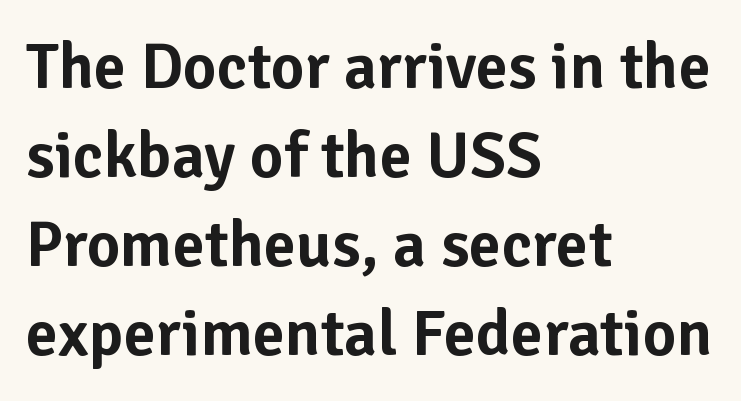
{"serif": "no", "italic": "no", "width": "normal", "stroke_contrast": "low", "x_height": "medium", "monospaced": "no", "underline": "no", "align": "left", "line_spacing": "normal", "line_spacing_ratio": 1.37, "letter_spacing": "normal", "letter_spacing_em": 0.0, "glyph_px": 65}
